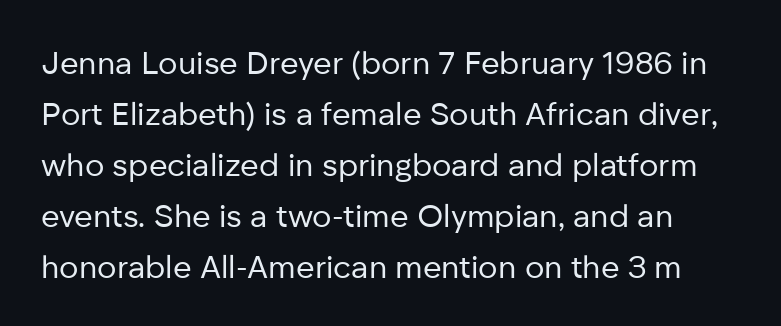
{"serif": "no", "italic": "no", "bold": "no", "weight": "regular", "width": "normal", "stroke_contrast": "low", "x_height": "medium", "monospaced": "no", "underline": "no", "line_spacing": "normal", "line_spacing_ratio": 1.59, "letter_spacing": "normal", "letter_spacing_em": 0.0, "glyph_px": 32}
